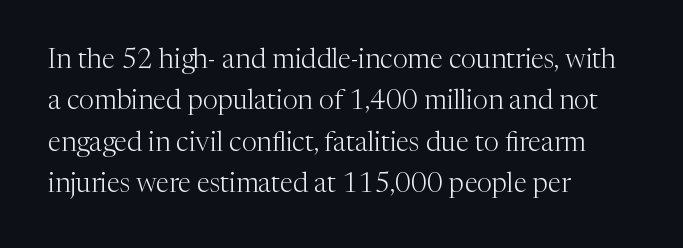
The image shows 27 px text type, upright; set left-aligned, normal line spacing (1.53x), normal letter spacing, not underlined.
